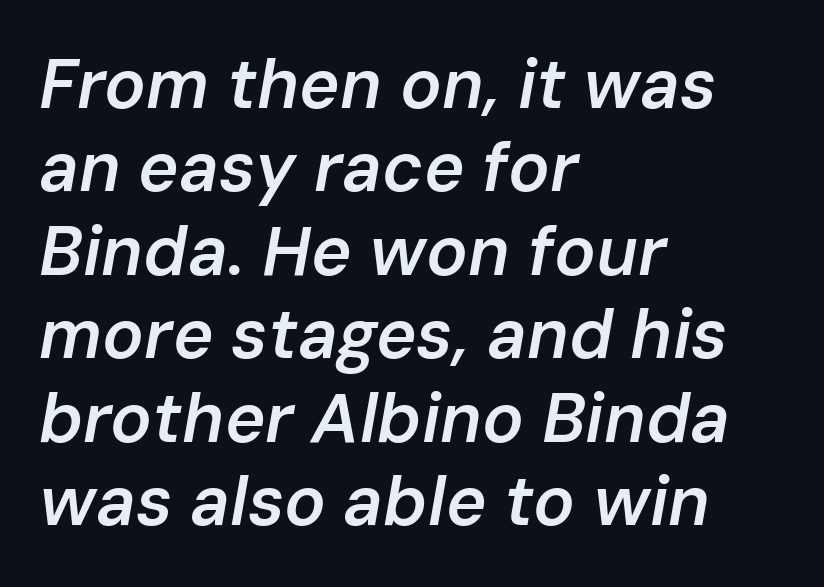
The image shows 69 px semibold type, italic (leaning right); set left-aligned, line spacing 1.21x, normal letter spacing, not underlined; low stroke contrast and a medium x-height.
